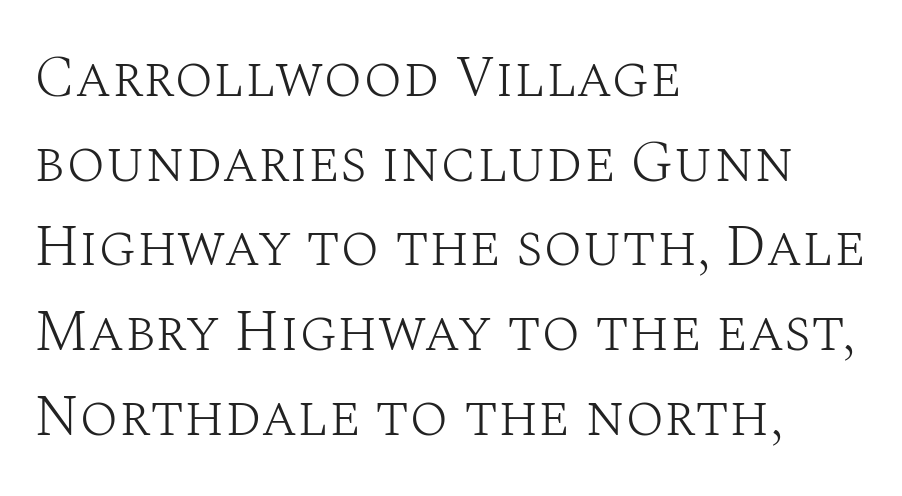
The strip under each line holds only bare page. The type family on display is of the serif kind. Typeset ragged right — the left edge is the straight one. Note the varied advance widths — an 'i' is clearly narrower than an 'm'.
